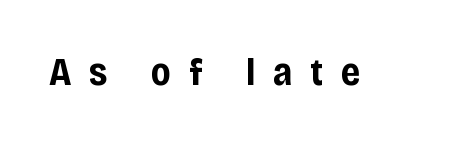
Q: Is the text bold? A: Yes.
Q: Is the text italic (slanted)? A: No, it is upright.
Q: Is the typeface a serif or a sans-serif typeface? A: Sans-serif.
Q: Is the text underlined? A: No.
Q: Is the spacing between letters normal or unusually wide? A: Unusually wide.
Q: Width (condensed, normal, or wide)? A: Normal.
Q: Stroke contrast? A: Low.
Q: x-height? A: Large.
Q: Monospaced? A: No.
